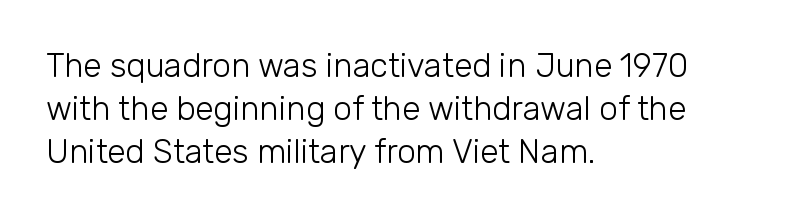
{"serif": "no", "italic": "no", "bold": "no", "weight": "light", "width": "normal", "stroke_contrast": "low", "x_height": "medium", "monospaced": "no", "underline": "no", "align": "left", "line_spacing": "normal", "line_spacing_ratio": 1.3, "letter_spacing": "normal", "letter_spacing_em": 0.0, "glyph_px": 33}
